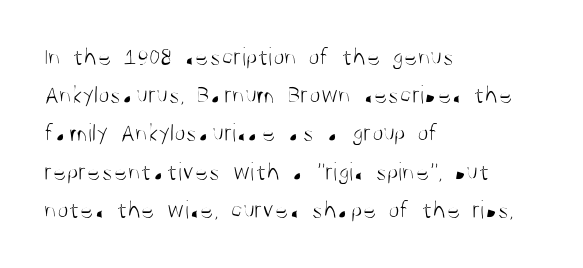
The image shows 26 px text type, upright; set left-aligned, normal line spacing (1.47x), normal letter spacing, not underlined.
